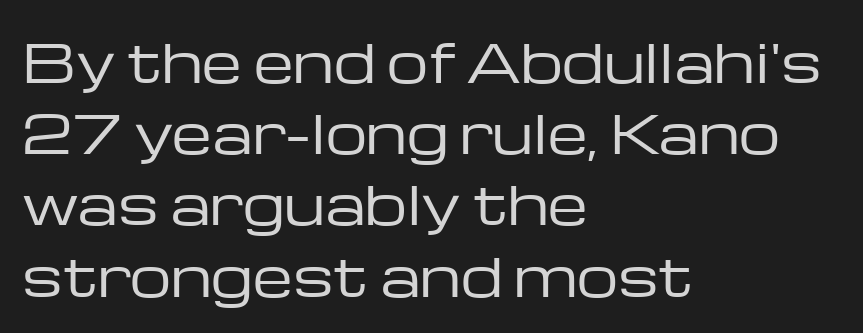
{"serif": "no", "italic": "no", "bold": "no", "weight": "regular", "width": "wide", "stroke_contrast": "low", "x_height": "medium", "monospaced": "no", "underline": "no", "align": "left", "line_spacing": "normal", "line_spacing_ratio": 1.37, "letter_spacing": "normal", "letter_spacing_em": 0.0, "glyph_px": 52}
